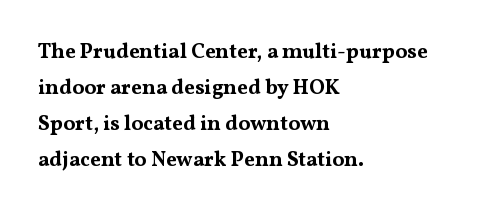
{"italic": "no", "bold": "yes", "underline": "no", "align": "left", "line_spacing_ratio": 1.71, "letter_spacing": "normal", "letter_spacing_em": 0.0, "glyph_px": 21}
